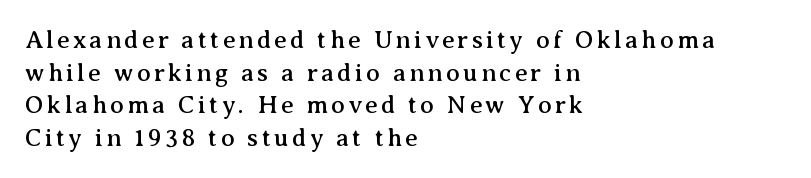
Q: Is the text italic (slanted)? A: No, it is upright.
Q: Is the text underlined? A: No.
Q: How is the paragraph aligned? A: Left-aligned.
Q: Is the spacing between lines tight, normal or loose? A: Normal.
